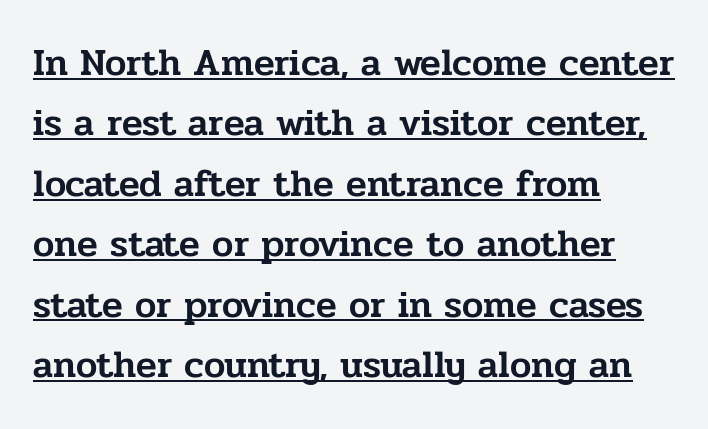
Q: Is the text italic (slanted)? A: No, it is upright.
Q: Is the typeface a serif or a sans-serif typeface? A: Serif.
Q: Is the text underlined? A: Yes.
Q: How is the paragraph aligned? A: Left-aligned.
Q: Is the spacing between letters normal or unusually wide? A: Normal.
Q: Is the spacing between lines tight, normal or loose? A: Normal.
Q: Width (condensed, normal, or wide)? A: Normal.
Q: Stroke contrast? A: Low.
Q: x-height? A: Medium.
Q: Monospaced? A: No.
